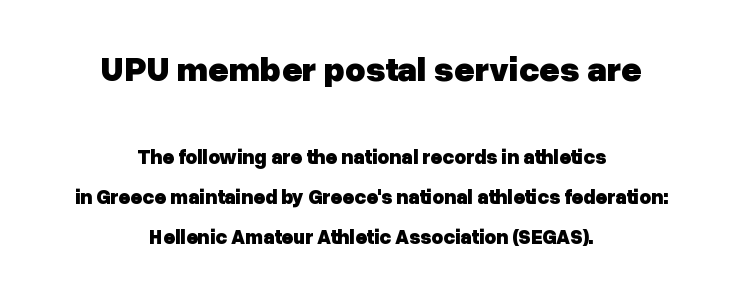
{"serif": "no", "italic": "no", "bold": "yes", "weight": "heavy", "width": "normal", "stroke_contrast": "low", "x_height": "medium", "monospaced": "no", "underline": "no", "align": "center", "line_spacing": "loose", "line_spacing_ratio": 2.0, "letter_spacing": "normal", "letter_spacing_em": 0.0, "larger_block": "first", "size_ratio": 1.75, "glyph_px": 35}
